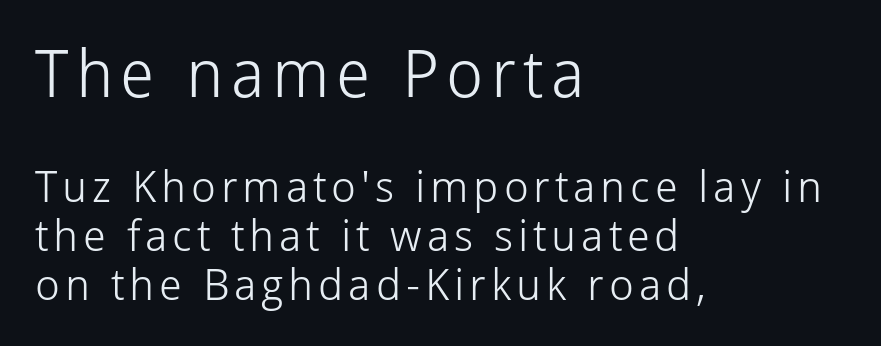
I'd call this a sans setting — the letters go barefoot. One glance says dense: line gaps are narrower than usual. The ragged edge is on the right, which tells us the setting is flush left. Decoration check: the copy has no underline.
